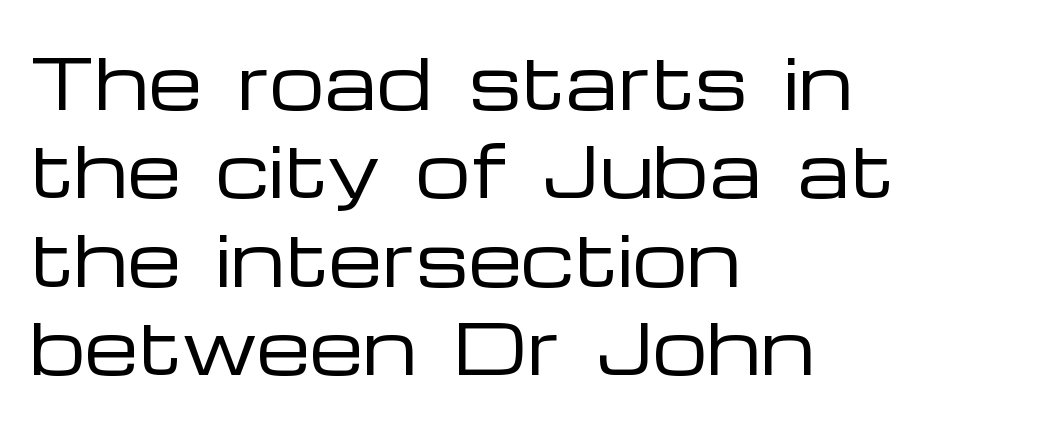
Q: Is the text bold? A: No.
Q: Is the text italic (slanted)? A: No, it is upright.
Q: Is the typeface a serif or a sans-serif typeface? A: Sans-serif.
Q: Is the text underlined? A: No.
Q: How is the paragraph aligned? A: Left-aligned.
Q: Is the spacing between letters normal or unusually wide? A: Normal.
Q: Is the spacing between lines tight, normal or loose? A: Normal.
Q: Width (condensed, normal, or wide)? A: Wide.
Q: Stroke contrast? A: Low.
Q: x-height? A: Medium.
Q: Monospaced? A: No.
